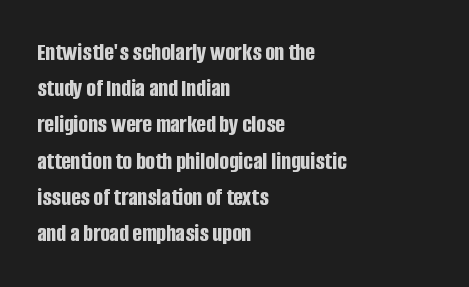
Typesetter's note: full bold, strokes at maximum text heaviness. Rendered with straight, roman letterforms. The line-height multiplier appears to be the usual default. Words appear dense and cohesive because spacing is normal. A student would call this left alignment; a typographer would say flush left, rag right. The baseline area is clear.
